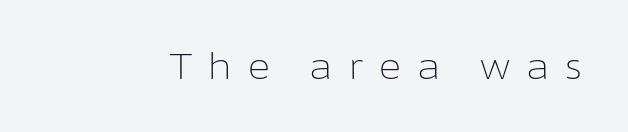
The image shows 36 px light sans-serif type, upright; set unusually wide letter spacing (+0.41 em), not underlined; low stroke contrast and a medium x-height.
